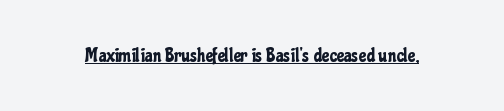
Q: Is the text italic (slanted)? A: No, it is upright.
Q: Is the text underlined? A: Yes.
Q: Is the spacing between letters normal or unusually wide? A: Normal.
